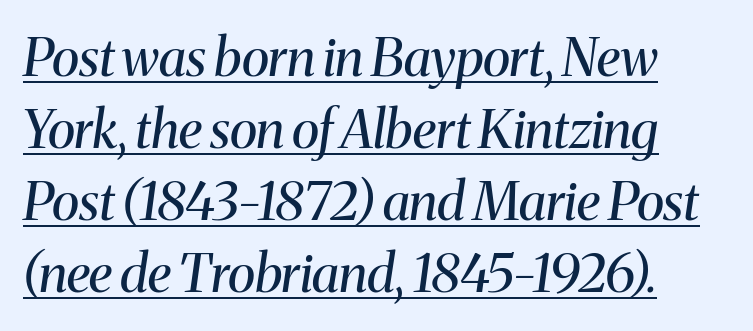
{"serif": "yes", "italic": "yes", "lean": "right", "slant_degrees": 8, "bold": "no", "weight": "regular", "width": "normal", "stroke_contrast": "medium", "x_height": "medium", "monospaced": "no", "underline": "yes", "align": "left", "line_spacing": "normal", "line_spacing_ratio": 1.36, "letter_spacing": "normal", "letter_spacing_em": 0.0, "glyph_px": 53}
